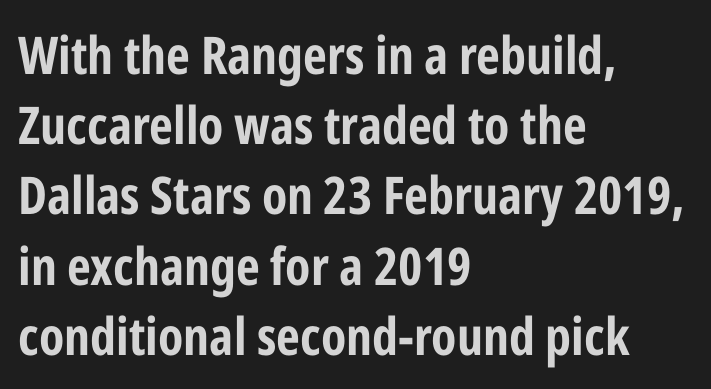
Q: Is the text bold? A: Yes.
Q: Is the text italic (slanted)? A: No, it is upright.
Q: Is the typeface a serif or a sans-serif typeface? A: Sans-serif.
Q: Is the text underlined? A: No.
Q: How is the paragraph aligned? A: Left-aligned.
Q: Is the spacing between letters normal or unusually wide? A: Normal.
Q: Is the spacing between lines tight, normal or loose? A: Normal.
Q: Width (condensed, normal, or wide)? A: Condensed.
Q: Stroke contrast? A: Low.
Q: x-height? A: Medium.
Q: Monospaced? A: No.
